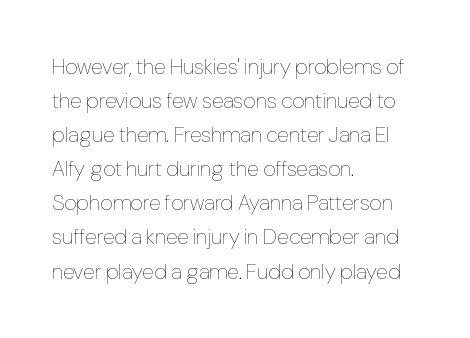
Caption: multi-line text, flush left, ragged right. Rendered with straight, roman letterforms. Beneath every word, the page is bare. Weight: not bold — regular or lighter. Nobody touched the tracking dial on this one. Vertically, the passage feels balanced, rows spaced as you'd expect.
